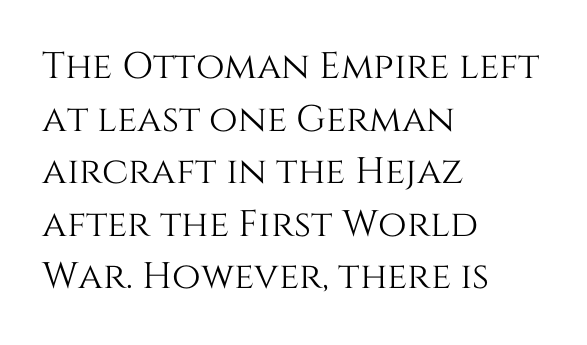
{"italic": "no", "width": "normal", "stroke_contrast": "medium", "x_height": "large", "monospaced": "no", "underline": "no", "align": "left", "line_spacing": "normal", "line_spacing_ratio": 1.42, "letter_spacing": "normal", "letter_spacing_em": 0.0, "glyph_px": 37}
